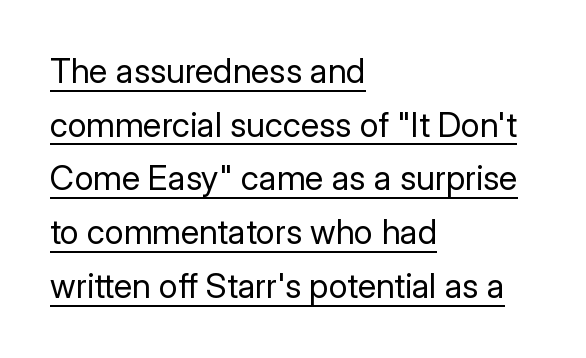
Reading down the column, the eye jumps a familiar distance to each next line. Note the varied advance widths — an 'i' is clearly narrower than an 'm'. The characters display no serif detailing; their extremities are plain. Posture: straight, roman, zero tilt. Stroke thickness stays within the range of a standard reading face or lighter. A student would call this left alignment; a typographer would say flush left, rag right.
